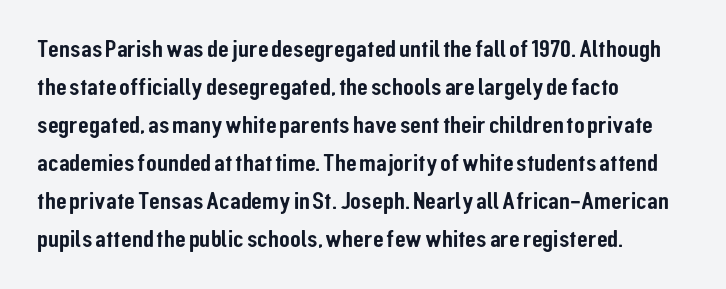
The image shows 25 px text type, upright; set left-aligned, normal line spacing (1.52x), normal letter spacing, not underlined.
